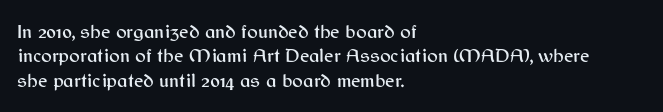
The image shows 20 px text type, upright; set left-aligned, line spacing 1.22x, normal letter spacing, not underlined.
